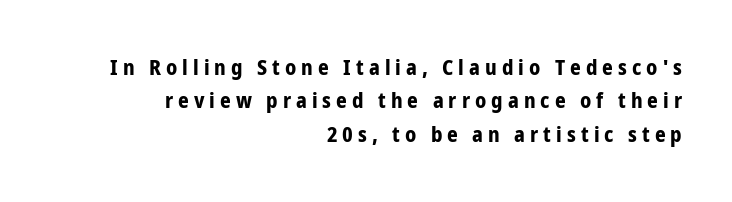
{"italic": "no", "bold": "yes", "underline": "no", "align": "right", "line_spacing": "normal", "line_spacing_ratio": 1.59, "letter_spacing": "wide", "letter_spacing_em": 0.24, "glyph_px": 21}
